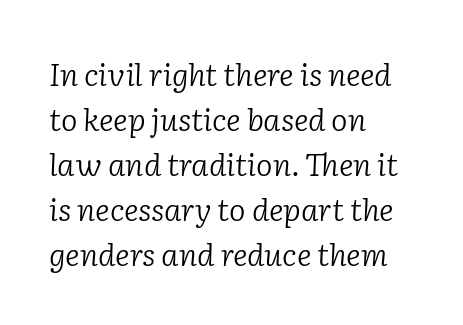
The image shows 31 px light serif type, italic (leaning right); set left-aligned, normal line spacing (1.45x), normal letter spacing, not underlined; low stroke contrast and a medium x-height.
